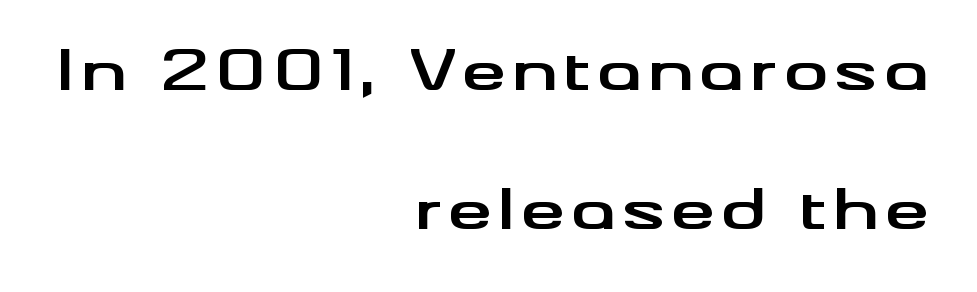
Is there any slant? The stems are plumb. Vertically, the passage feels expansive, rows floating well apart. As a designer I'd log this as weight 700, bold. What kind of face is this? One without serifs — a sans. Is this a fixed-width face? No — the glyphs have proportional, varying widths. Line endings align vertically; line beginnings do not.
